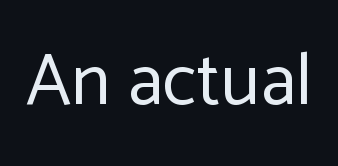
You can tell it's not italic because the verticals are truly vertical. Caption: standard tracking, unaltered. Type style note: lacks serifs. Beneath every word, the page is bare. Vertical stems look standard width or narrower in stroke. Think of a printed novel: that variable character pitch is what you see here.
